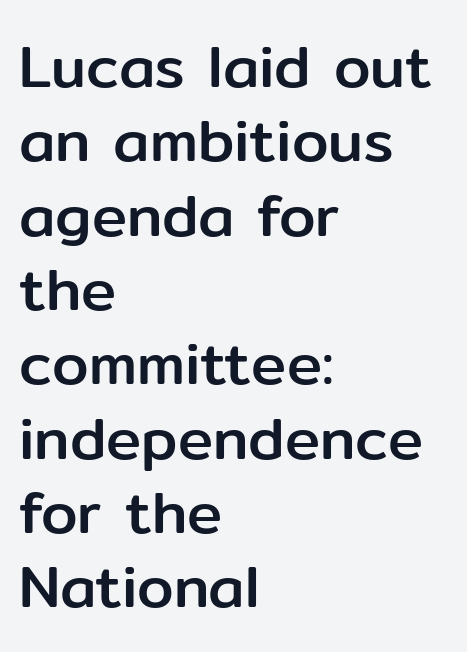
Line spacing here is normal. A sans-serif font was chosen for this passage. Is this a fixed-width face? No — the glyphs have proportional, varying widths. A classic flush-left, rag-right setting is used for this passage. The font's upright variant was chosen for this text. Standard letterfit; no display-style spreading of the glyphs.
